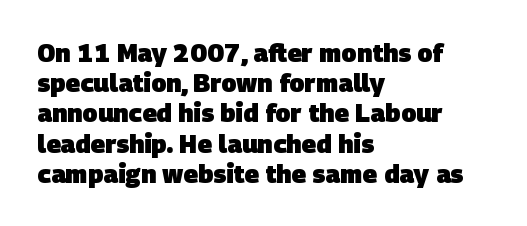
The image shows 25 px bold type; set left-aligned, line spacing 1.21x, normal letter spacing, not underlined.
